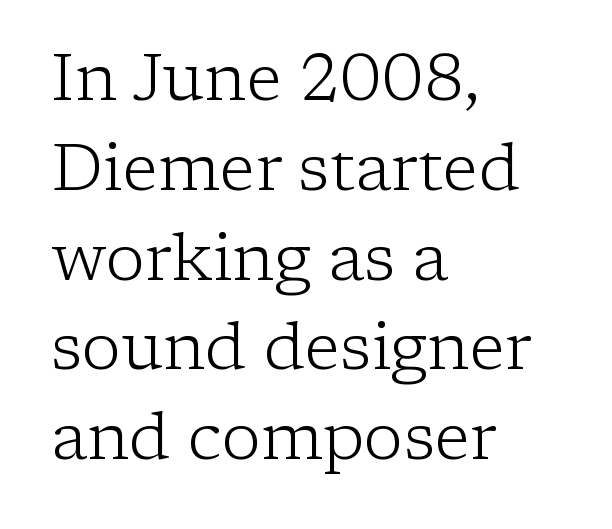
{"serif": "yes", "italic": "no", "bold": "no", "weight": "light", "width": "normal", "stroke_contrast": "low", "x_height": "medium", "monospaced": "no", "underline": "no", "align": "left", "line_spacing": "normal", "line_spacing_ratio": 1.36, "letter_spacing": "normal", "letter_spacing_em": 0.0, "glyph_px": 66}
